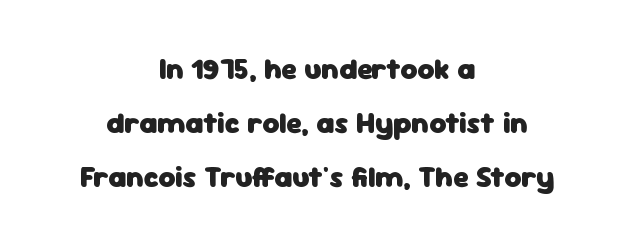
Q: Is the text bold? A: Yes.
Q: Is the text italic (slanted)? A: No, it is upright.
Q: Is the typeface a serif or a sans-serif typeface? A: Sans-serif.
Q: Is the text underlined? A: No.
Q: How is the paragraph aligned? A: Centered.
Q: Is the spacing between letters normal or unusually wide? A: Normal.
Q: Width (condensed, normal, or wide)? A: Normal.
Q: Stroke contrast? A: Low.
Q: x-height? A: Medium.
Q: Monospaced? A: No.
